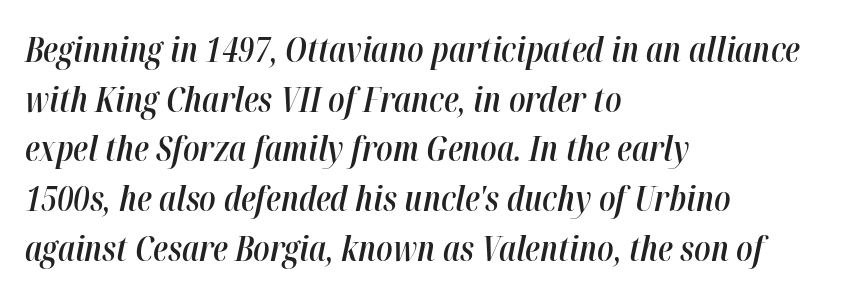
In terms of leading, this rendering sits right in the middle. These lines are rendered in a variable-pitch font. Casual observation: everything's shoved over to the left. A clean baseline with only descenders dipping below it.
